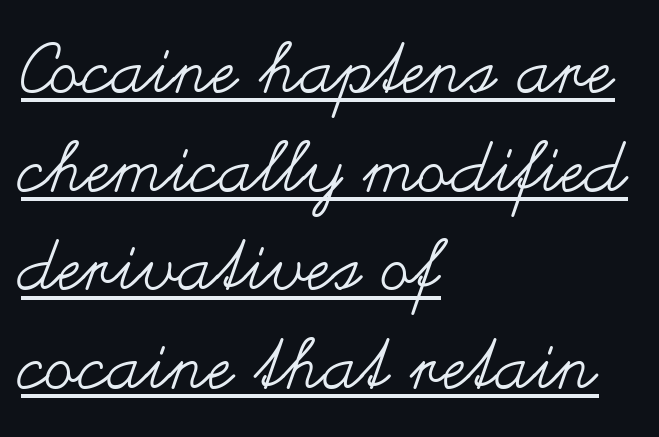
Heft: none added — not bold. The passage shown stacks its lines at a standard gap. Think of a printed novel: that variable character pitch is what you see here.
